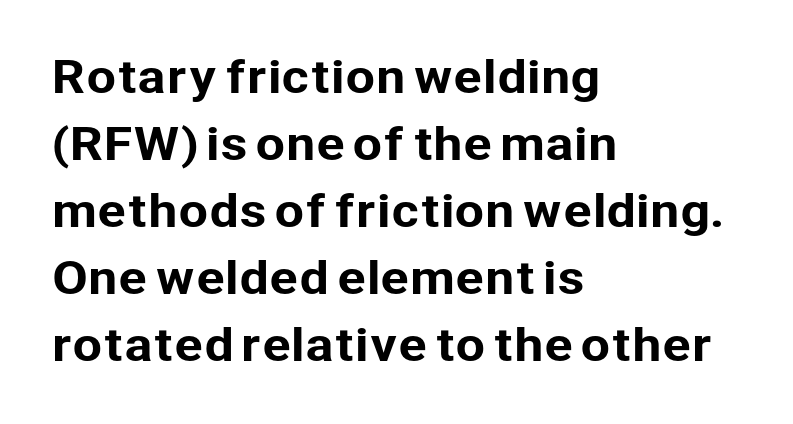
Q: Is the text italic (slanted)? A: No, it is upright.
Q: Is the typeface a serif or a sans-serif typeface? A: Sans-serif.
Q: Is the text underlined? A: No.
Q: How is the paragraph aligned? A: Left-aligned.
Q: Is the spacing between letters normal or unusually wide? A: Normal.
Q: Is the spacing between lines tight, normal or loose? A: Normal.
Q: Width (condensed, normal, or wide)? A: Normal.
Q: Stroke contrast? A: Low.
Q: x-height? A: Medium.
Q: Monospaced? A: No.
